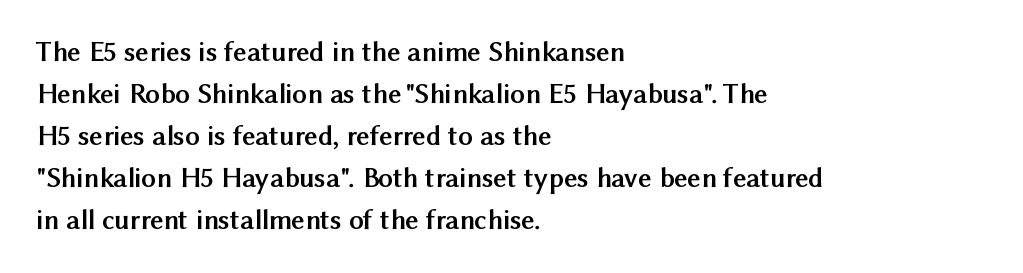
The image shows 29 px semibold sans-serif type, upright; set left-aligned, normal line spacing (1.45x), normal letter spacing, not underlined; medium stroke contrast and a medium x-height.
